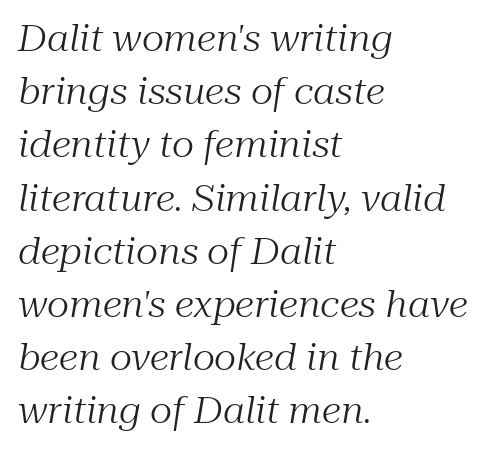
The image shows 35 px regular-weight serif type, italic (leaning right); set left-aligned, normal line spacing (1.52x), normal letter spacing, not underlined; medium stroke contrast and a medium x-height.
